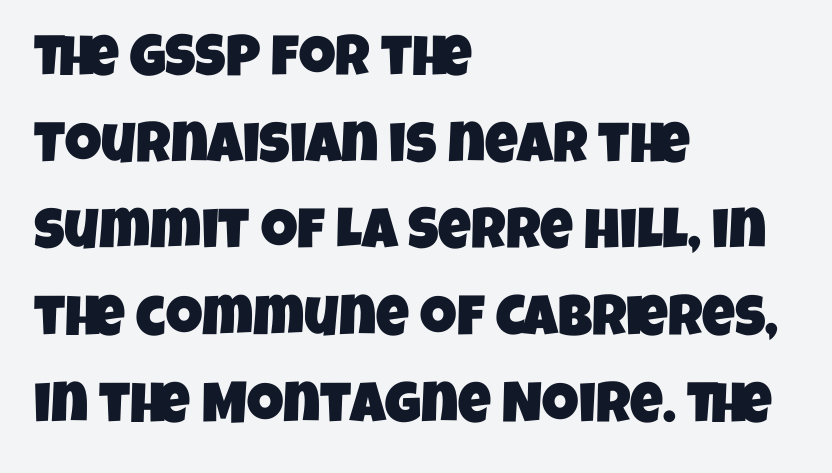
Q: Is the typeface a serif or a sans-serif typeface? A: Sans-serif.
Q: Is the text underlined? A: No.
Q: How is the paragraph aligned? A: Left-aligned.
Q: Is the spacing between letters normal or unusually wide? A: Normal.
Q: Is the spacing between lines tight, normal or loose? A: Normal.
Q: Width (condensed, normal, or wide)? A: Condensed.
Q: Stroke contrast? A: Low.
Q: x-height? A: Large.
Q: Monospaced? A: No.
